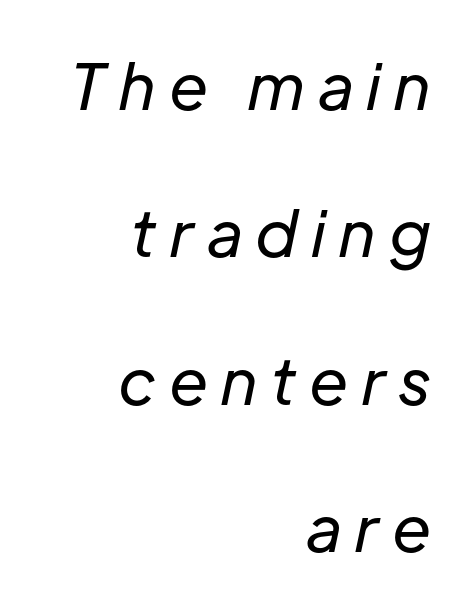
{"italic": "yes", "lean": "right", "slant_degrees": 12, "bold": "no", "weight": "regular", "width": "normal", "stroke_contrast": "low", "x_height": "medium", "monospaced": "no", "underline": "no", "align": "right", "line_spacing": "loose", "line_spacing_ratio": 2.34, "letter_spacing": "wide", "letter_spacing_em": 0.2, "glyph_px": 63}
